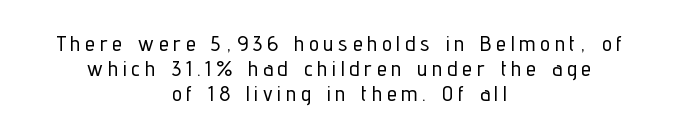
Q: Is the text italic (slanted)? A: No, it is upright.
Q: Is the text underlined? A: No.
Q: How is the paragraph aligned? A: Centered.
Q: Is the spacing between letters normal or unusually wide? A: Unusually wide.
Q: Is the spacing between lines tight, normal or loose? A: Tight.
